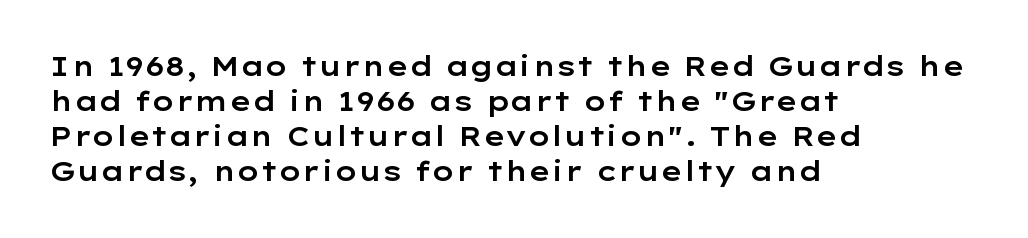
Q: Is the text italic (slanted)? A: No, it is upright.
Q: Is the text underlined? A: No.
Q: How is the paragraph aligned? A: Left-aligned.
Q: Is the spacing between letters normal or unusually wide? A: Normal.
Q: Is the spacing between lines tight, normal or loose? A: Normal.
